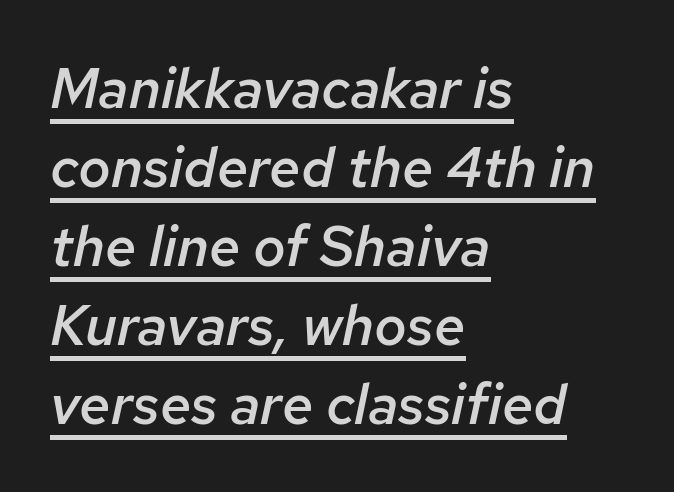
Q: Is the text bold? A: Semi-bold.
Q: Is the text italic (slanted)? A: Yes, it leans right by about 12 degrees.
Q: Is the text underlined? A: Yes.
Q: How is the paragraph aligned? A: Left-aligned.
Q: Is the spacing between letters normal or unusually wide? A: Normal.
Q: Is the spacing between lines tight, normal or loose? A: Normal.
Q: Width (condensed, normal, or wide)? A: Normal.
Q: Stroke contrast? A: Low.
Q: x-height? A: Medium.
Q: Monospaced? A: No.
